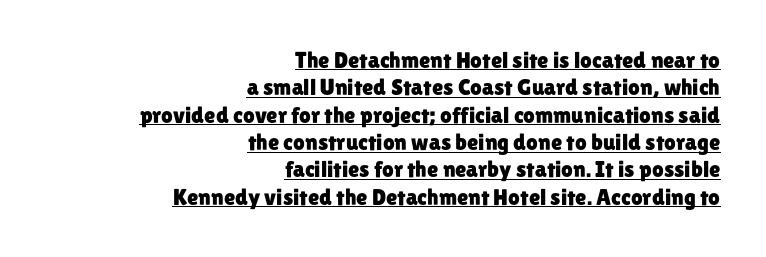
The face used here appears with an underline applied. A flush-right, rag-left setting is used for this passage. Default kerning and tracking; the words read as compact shapes. Tall strokes in this sample are plumb rather than angled.
